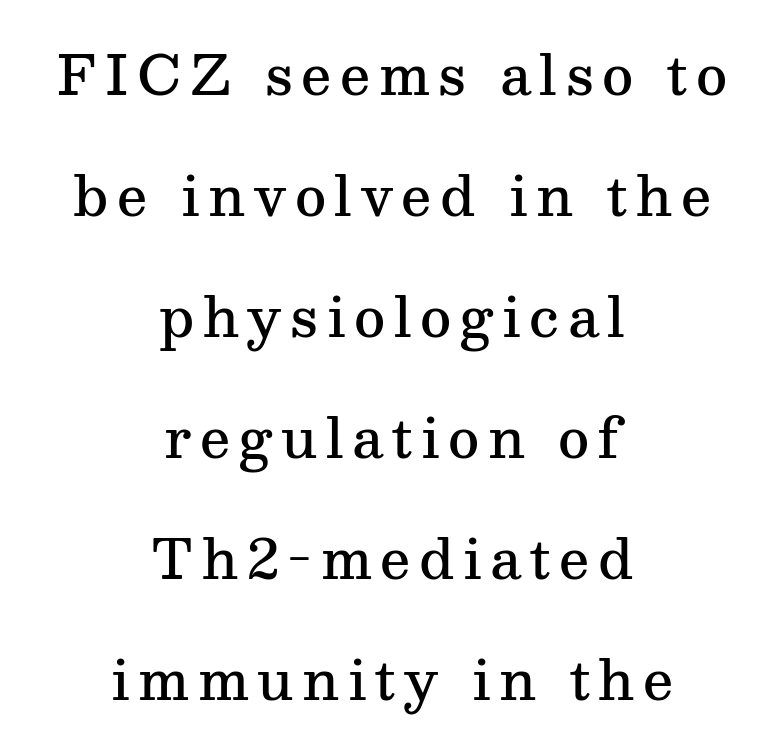
Q: Is the text bold? A: Semi-bold.
Q: Is the text italic (slanted)? A: No, it is upright.
Q: Is the typeface a serif or a sans-serif typeface? A: Serif.
Q: Is the text underlined? A: No.
Q: How is the paragraph aligned? A: Centered.
Q: Is the spacing between lines tight, normal or loose? A: Loose.
Q: Width (condensed, normal, or wide)? A: Normal.
Q: Stroke contrast? A: Medium.
Q: x-height? A: Medium.
Q: Monospaced? A: No.
